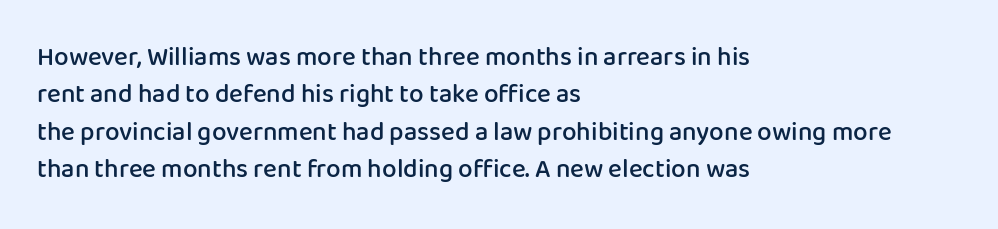
{"italic": "no", "bold": "semi", "underline": "no", "align": "left", "line_spacing": "normal", "line_spacing_ratio": 1.44, "letter_spacing": "normal", "letter_spacing_em": 0.0, "glyph_px": 26}
